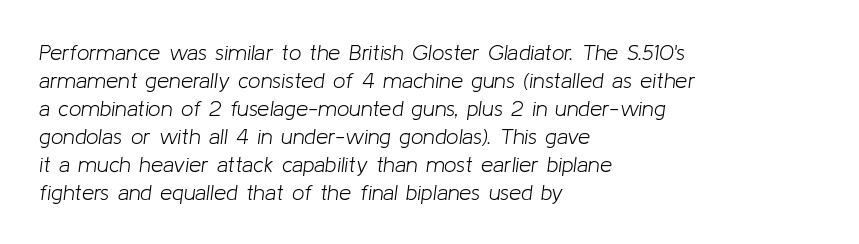
Quick note: italic. Letters have the restrained weight of plain body copy at most. The zone under the glyphs is completely vacant. How are the letters spaced? Ordinarily, with no added tracking.
